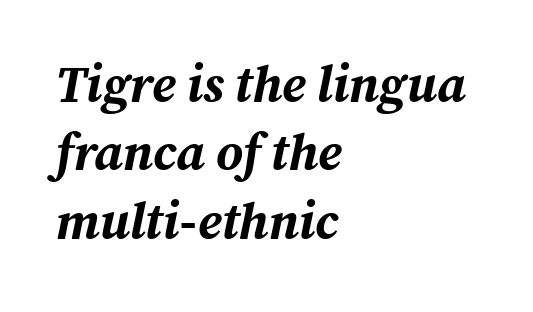
{"italic": "yes", "lean": "right", "slant_degrees": 12, "bold": "yes", "weight": "bold", "width": "normal", "stroke_contrast": "medium", "x_height": "medium", "monospaced": "no", "underline": "no", "align": "left", "line_spacing": "normal", "line_spacing_ratio": 1.34, "letter_spacing": "normal", "letter_spacing_em": 0.0, "glyph_px": 51}
